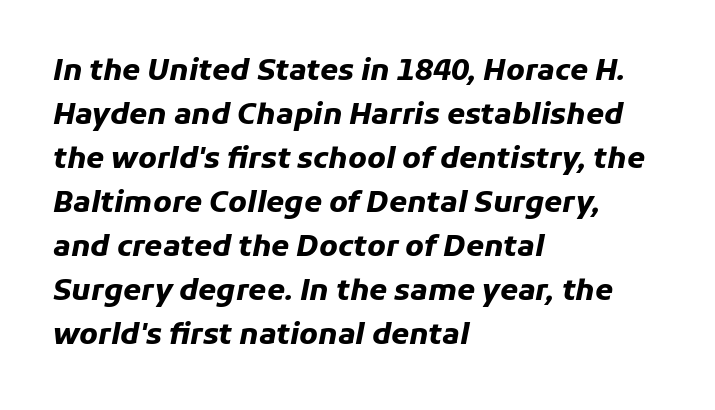
Strokes here are thick enough to call this a true bold. Think of a printed novel: that variable character pitch is what you see here. Glyph-to-glyph distance matches everyday printed text. Anything drawn beneath the words? Only blank space. Style check: oblique.
